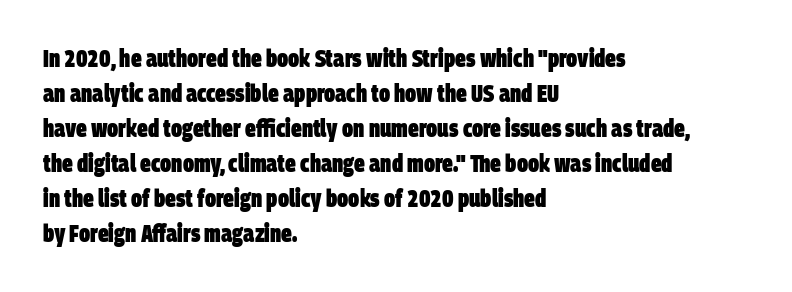
The rendering keeps characters at their native spacing. One-word summary of the alignment: left. Underlining? Definitely not there. Successive baselines arrive at the customary interval. Set as a true bold cut, around the 700 mark.
